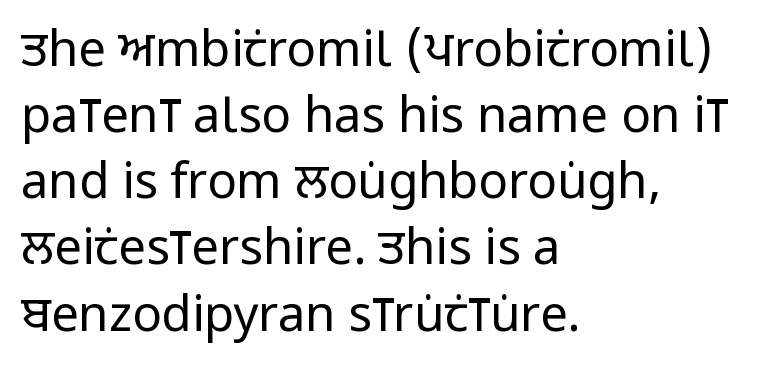
The axis of the letterforms is exactly vertical. Stroke terminals: plain, sans-serif. Nothing unusual about the tracking: characters are spaced as the font intends. The zone under the glyphs is completely vacant. Caption: face not bold, strokes unweighted. The rendering uses natural spacing where letterforms have individual widths.
